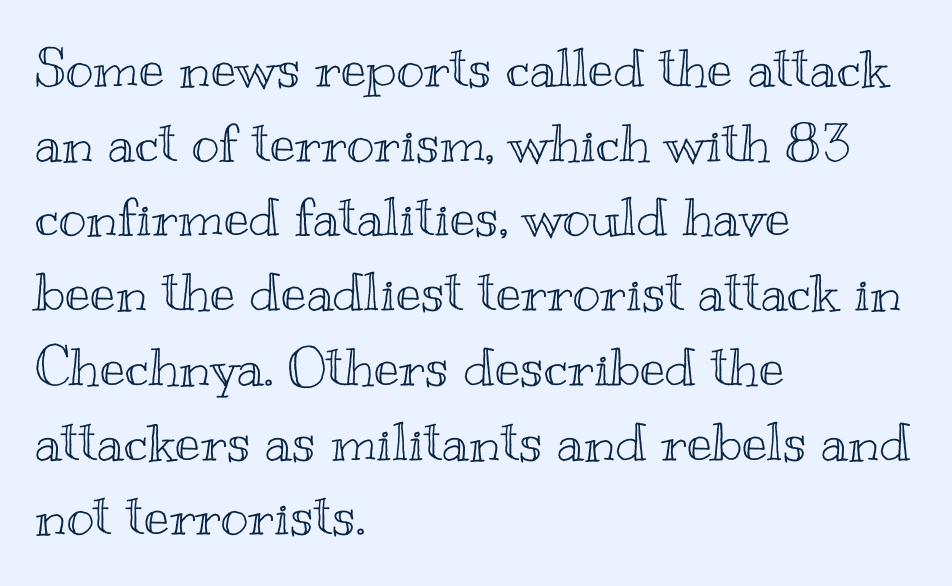
Q: Is the text italic (slanted)? A: No, it is upright.
Q: Is the text underlined? A: No.
Q: How is the paragraph aligned? A: Left-aligned.
Q: Is the spacing between letters normal or unusually wide? A: Normal.
Q: Is the spacing between lines tight, normal or loose? A: Normal.
Q: Width (condensed, normal, or wide)? A: Wide.
Q: x-height? A: Small.
Q: Monospaced? A: No.
